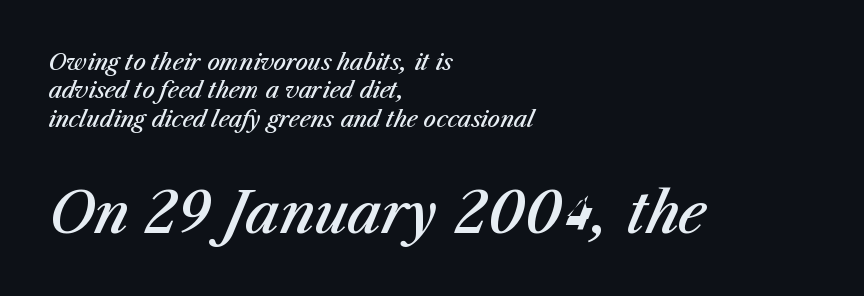
Q: Is the text bold? A: Semi-bold.
Q: Is the text italic (slanted)? A: Yes, it leans right by about 23 degrees.
Q: Is the text underlined? A: No.
Q: How is the paragraph aligned? A: Left-aligned.
Q: Is the spacing between letters normal or unusually wide? A: Normal.
Q: Is the spacing between lines tight, normal or loose? A: Normal.
Q: Which block of text is set in a larger size, the first (top) or the second (bottom)? A: The second (bottom) one.
Q: Width (condensed, normal, or wide)? A: Normal.
Q: Stroke contrast? A: Medium.
Q: x-height? A: Medium.
Q: Monospaced? A: No.
